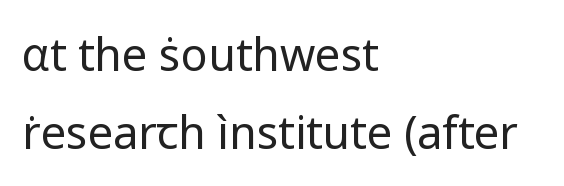
Q: Is the text bold? A: No.
Q: Is the text italic (slanted)? A: No, it is upright.
Q: Is the typeface a serif or a sans-serif typeface? A: Sans-serif.
Q: Is the text underlined? A: No.
Q: How is the paragraph aligned? A: Left-aligned.
Q: Is the spacing between letters normal or unusually wide? A: Normal.
Q: Width (condensed, normal, or wide)? A: Normal.
Q: Stroke contrast? A: Low.
Q: x-height? A: Medium.
Q: Monospaced? A: No.
